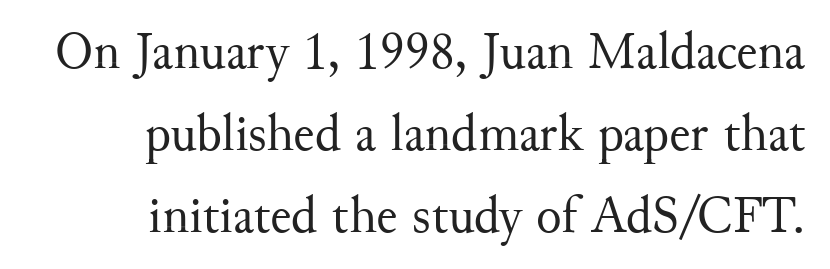
{"serif": "yes", "italic": "no", "bold": "no", "weight": "regular", "width": "normal", "stroke_contrast": "medium", "x_height": "small", "monospaced": "no", "underline": "no", "align": "right", "line_spacing": "normal", "line_spacing_ratio": 1.55, "letter_spacing": "normal", "letter_spacing_em": 0.0, "glyph_px": 53}
